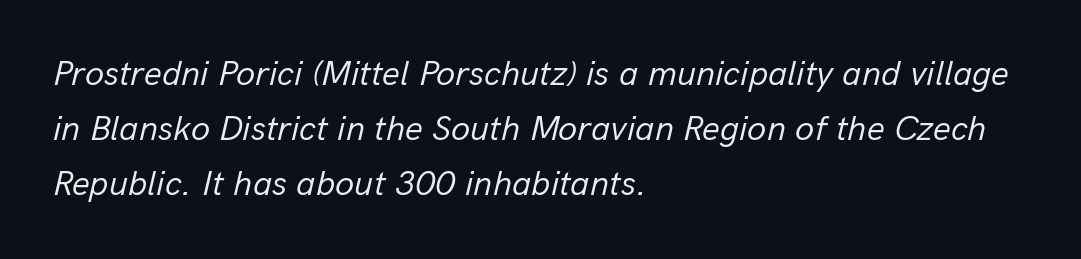
Note the varied advance widths — an 'i' is clearly narrower than an 'm'. If you drew a ruler down the left edge, every line would touch it. Does the leading feel generous? No, just average. These lines were composed using italics. The typeface has the unassuming heft of standard copy or less.
